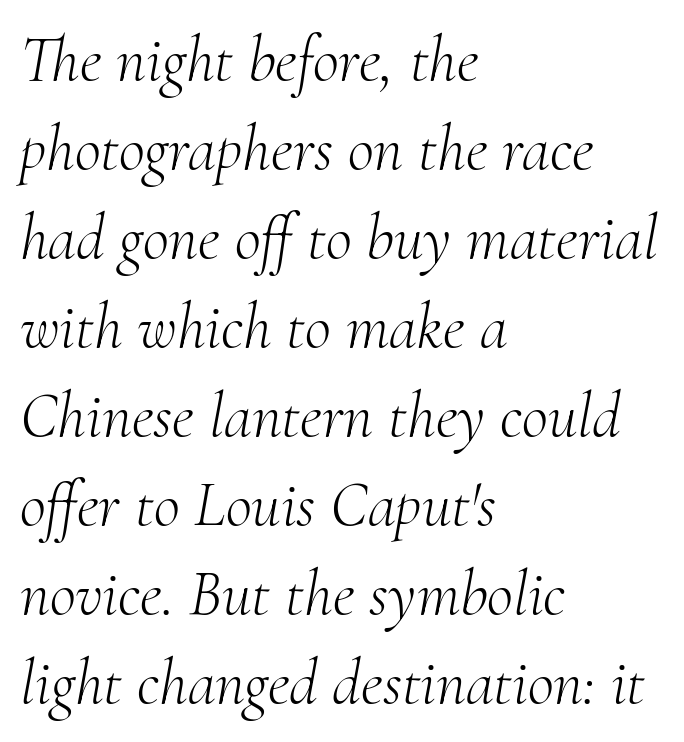
The image shows 64 px light serif type, italic (leaning right); set left-aligned, normal line spacing (1.39x), normal letter spacing, not underlined; medium stroke contrast and a small x-height.
